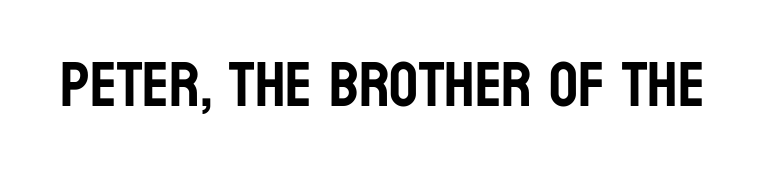
Q: Is the text italic (slanted)? A: No, it is upright.
Q: Is the typeface a serif or a sans-serif typeface? A: Sans-serif.
Q: Is the text underlined? A: No.
Q: Is the spacing between letters normal or unusually wide? A: Normal.
Q: Width (condensed, normal, or wide)? A: Condensed.
Q: Stroke contrast? A: Low.
Q: x-height? A: Large.
Q: Monospaced? A: No.
